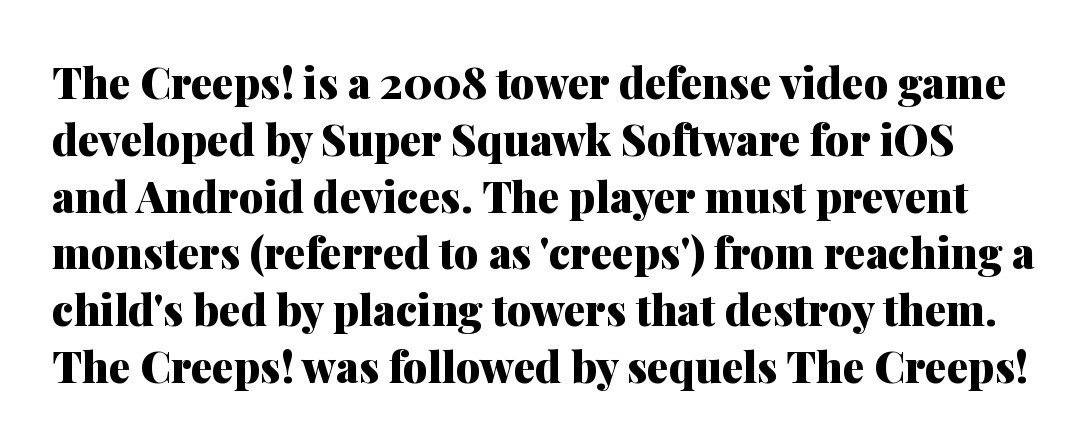
{"serif": "yes", "italic": "no", "bold": "yes", "weight": "heavy", "width": "normal", "stroke_contrast": "medium", "x_height": "medium", "monospaced": "no", "underline": "no", "line_spacing": "normal", "line_spacing_ratio": 1.32, "letter_spacing": "normal", "letter_spacing_em": 0.0, "glyph_px": 43}
